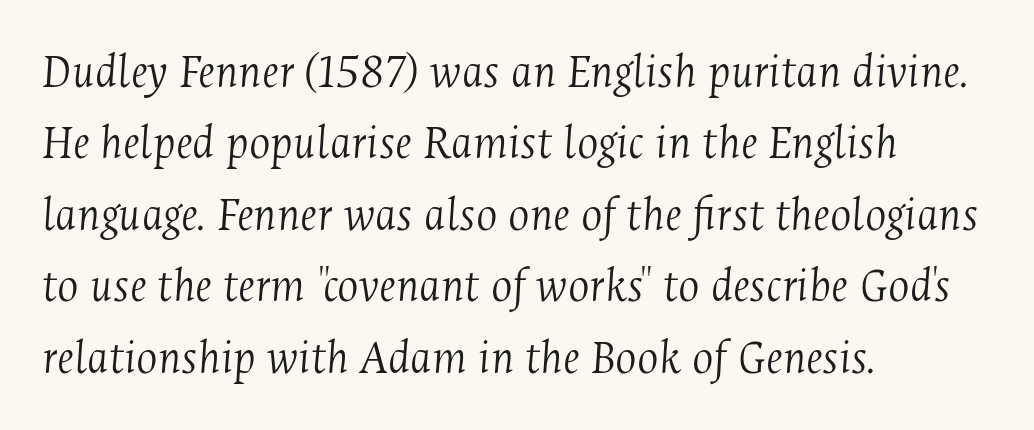
{"serif": "yes", "italic": "yes", "lean": "right", "slant_degrees": 4, "bold": "no", "weight": "light", "width": "condensed", "stroke_contrast": "medium", "x_height": "medium", "monospaced": "no", "underline": "no", "align": "left", "line_spacing": "normal", "line_spacing_ratio": 1.43, "letter_spacing": "normal", "letter_spacing_em": 0.0, "glyph_px": 50}
